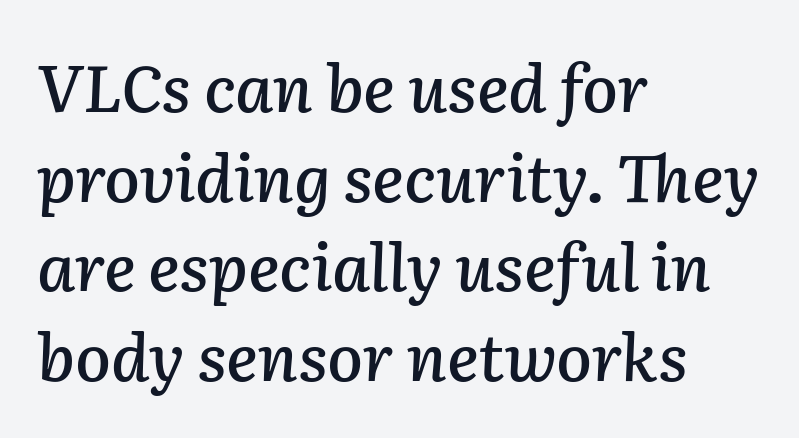
{"italic": "yes", "lean": "right", "slant_degrees": 2, "width": "normal", "stroke_contrast": "low", "x_height": "medium", "monospaced": "no", "underline": "no", "align": "left", "line_spacing": "normal", "line_spacing_ratio": 1.38, "letter_spacing": "normal", "letter_spacing_em": 0.0, "glyph_px": 65}
